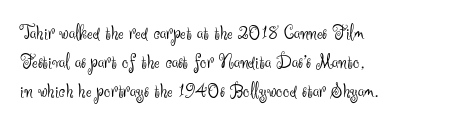
Tracking here is standard; glyphs follow each other at the usual distance. Heft: none added — not bold. These lines are set flush left with a ragged right edge. The letters stand straight up with perfectly vertical stems. Has an underline been added? It has not.
